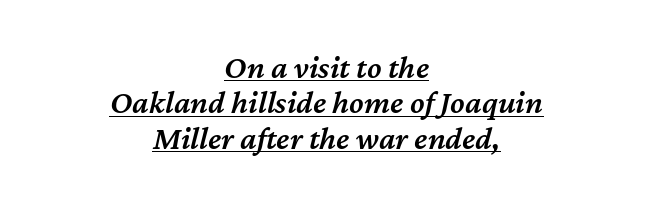
Q: Is the text bold? A: Semi-bold.
Q: Is the text italic (slanted)? A: Yes, it leans right by about 12 degrees.
Q: Is the text underlined? A: Yes.
Q: How is the paragraph aligned? A: Centered.
Q: Is the spacing between letters normal or unusually wide? A: Normal.
Q: Is the spacing between lines tight, normal or loose? A: Tight.
Q: Width (condensed, normal, or wide)? A: Normal.
Q: Stroke contrast? A: Medium.
Q: x-height? A: Medium.
Q: Monospaced? A: No.
